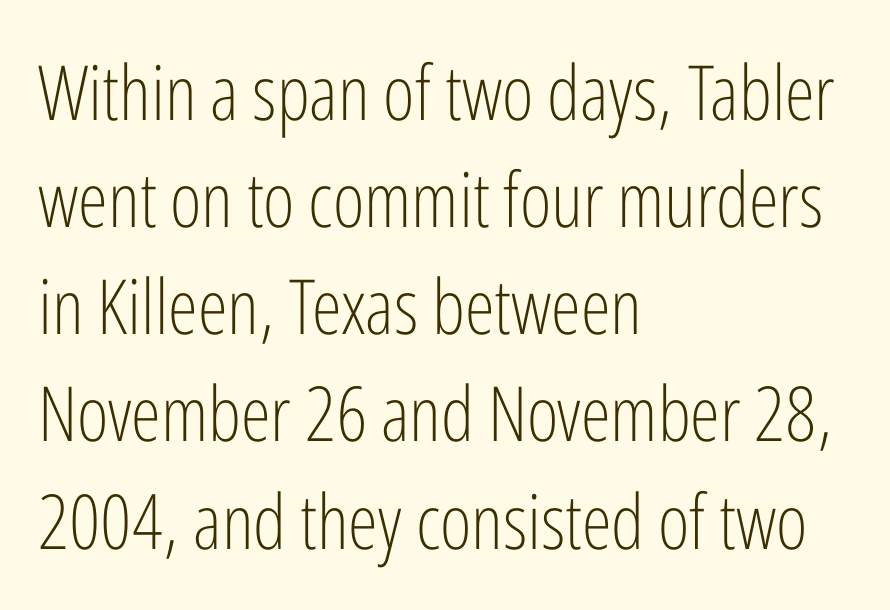
Q: Is the text bold? A: No.
Q: Is the text italic (slanted)? A: No, it is upright.
Q: Is the typeface a serif or a sans-serif typeface? A: Sans-serif.
Q: Is the text underlined? A: No.
Q: How is the paragraph aligned? A: Left-aligned.
Q: Is the spacing between letters normal or unusually wide? A: Normal.
Q: Is the spacing between lines tight, normal or loose? A: Normal.
Q: Width (condensed, normal, or wide)? A: Condensed.
Q: Stroke contrast? A: Low.
Q: x-height? A: Medium.
Q: Monospaced? A: No.
